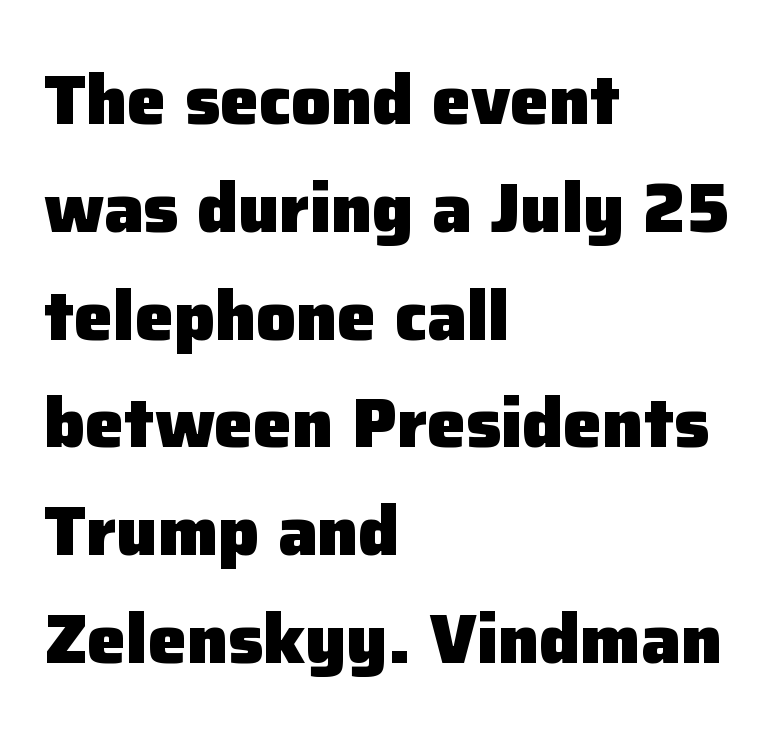
Q: Is the text bold? A: Yes.
Q: Is the text italic (slanted)? A: No, it is upright.
Q: Is the typeface a serif or a sans-serif typeface? A: Sans-serif.
Q: Is the text underlined? A: No.
Q: How is the paragraph aligned? A: Left-aligned.
Q: Is the spacing between letters normal or unusually wide? A: Normal.
Q: Is the spacing between lines tight, normal or loose? A: Normal.
Q: Width (condensed, normal, or wide)? A: Normal.
Q: Stroke contrast? A: Low.
Q: x-height? A: Medium.
Q: Monospaced? A: No.
